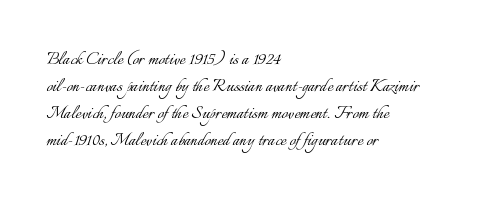
Honestly, the letter spacing is just normal — you wouldn't notice it. A student would call this left alignment; a typographer would say flush left, rag right. The font sits on the lighter half of the weight spectrum, regular included. Just letters on the line, the space beneath them empty.
